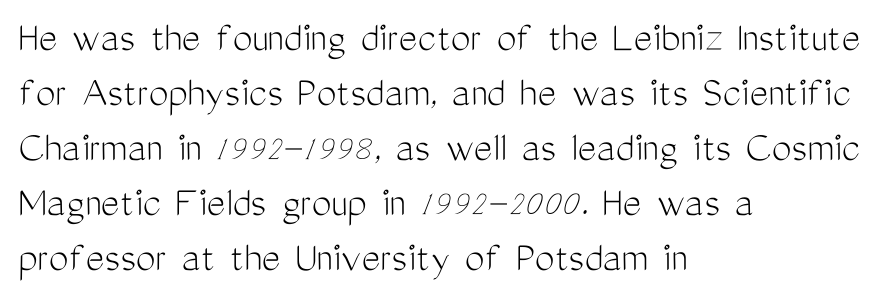
Italic: no, the glyphs are upright roman. Line starts are locked; line ends wander. The strokes are not fattened; the text isn't bold. The line-height multiplier appears to be the usual default. Serif or sans? Sans — the stroke terminals are bare. Descenders are the only things crossing below the line.
